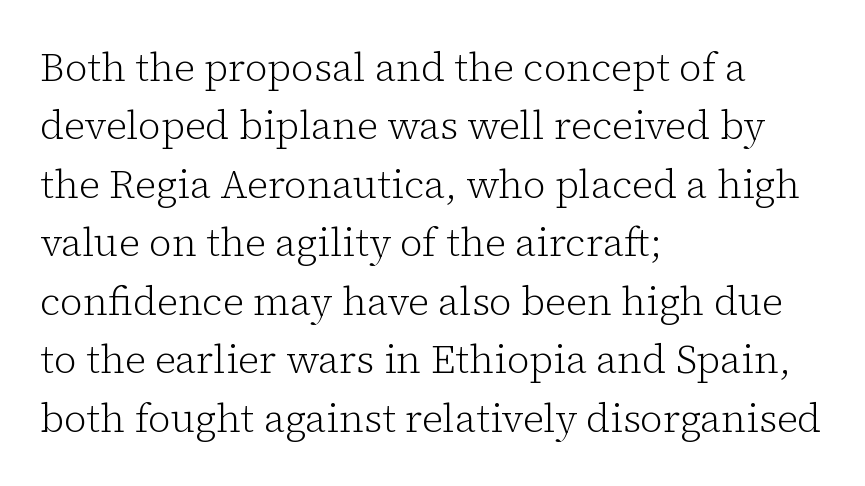
Note the varied advance widths — an 'i' is clearly narrower than an 'm'. Is the type heavy? It reads as light-to-regular instead. Typographically, this falls in the serif category. The block of text has a typical density, with ordinary space between rows.
